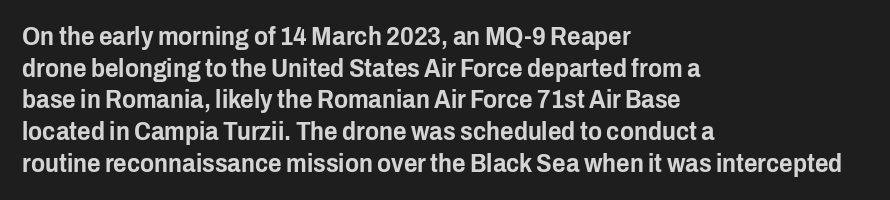
{"italic": "no", "underline": "no", "align": "left", "line_spacing_ratio": 1.22, "letter_spacing": "normal", "letter_spacing_em": 0.0, "glyph_px": 26}
